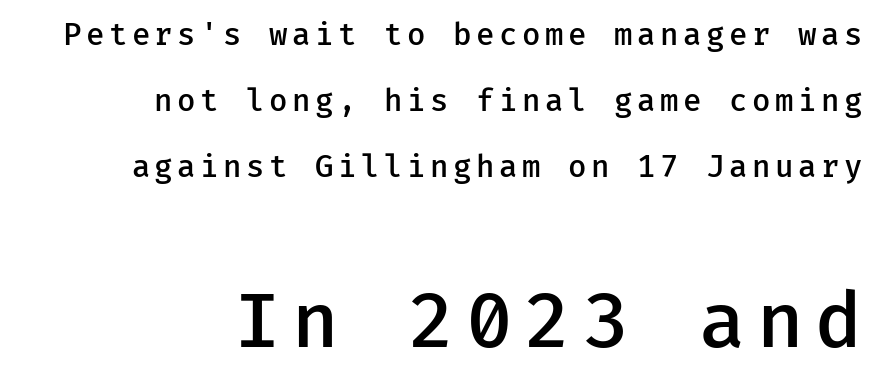
The image shows 76 px semibold sans-serif type, upright, monospaced; set right-aligned, loose line spacing (2.2x), not underlined; the second (bottom) block is 2.53x larger; low stroke contrast and a medium x-height.
